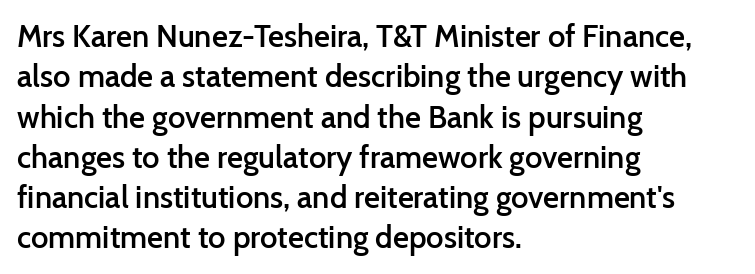
Q: Is the text bold? A: Semi-bold.
Q: Is the text italic (slanted)? A: No, it is upright.
Q: Is the typeface a serif or a sans-serif typeface? A: Sans-serif.
Q: Is the text underlined? A: No.
Q: How is the paragraph aligned? A: Left-aligned.
Q: Is the spacing between letters normal or unusually wide? A: Normal.
Q: Is the spacing between lines tight, normal or loose? A: Normal.
Q: Width (condensed, normal, or wide)? A: Normal.
Q: Stroke contrast? A: Low.
Q: x-height? A: Medium.
Q: Monospaced? A: No.
